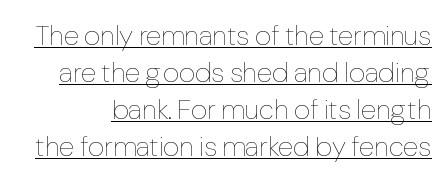
Q: Is the text bold? A: No.
Q: Is the text italic (slanted)? A: No, it is upright.
Q: Is the text underlined? A: Yes.
Q: Is the spacing between letters normal or unusually wide? A: Normal.
Q: Is the spacing between lines tight, normal or loose? A: Normal.
Q: Width (condensed, normal, or wide)? A: Normal.
Q: Stroke contrast? A: Low.
Q: x-height? A: Medium.
Q: Monospaced? A: No.
